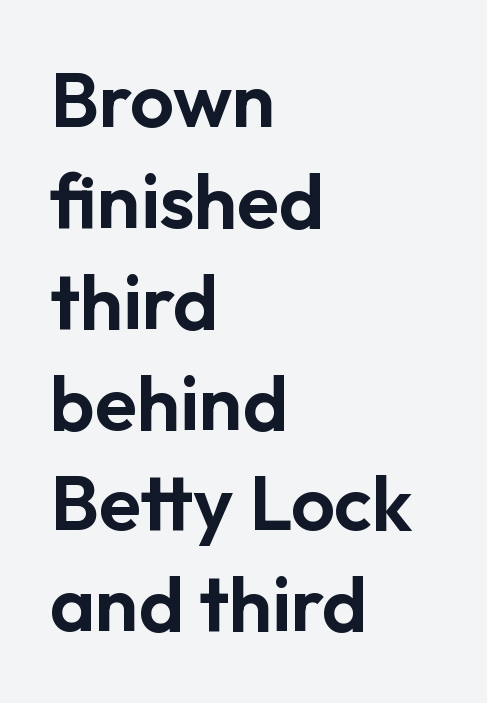
The image shows 77 px sans-serif type, upright; set left-aligned, normal line spacing (1.31x), normal letter spacing, not underlined; low stroke contrast and a medium x-height.
